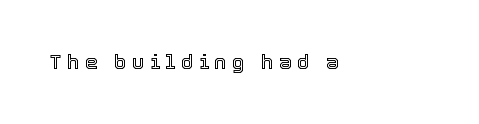
Ordinary non-slanted type is in use. Anything drawn beneath the words? Only blank space. Spacing between characters has been opened up far beyond the box default.
